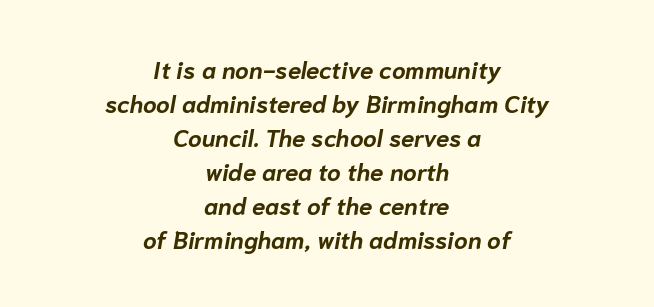
Q: Is the text bold? A: Yes.
Q: Is the text italic (slanted)? A: Yes, it leans right by about 10 degrees.
Q: Is the text underlined? A: No.
Q: How is the paragraph aligned? A: Centered.
Q: Is the spacing between letters normal or unusually wide? A: Normal.
Q: Is the spacing between lines tight, normal or loose? A: Normal.
